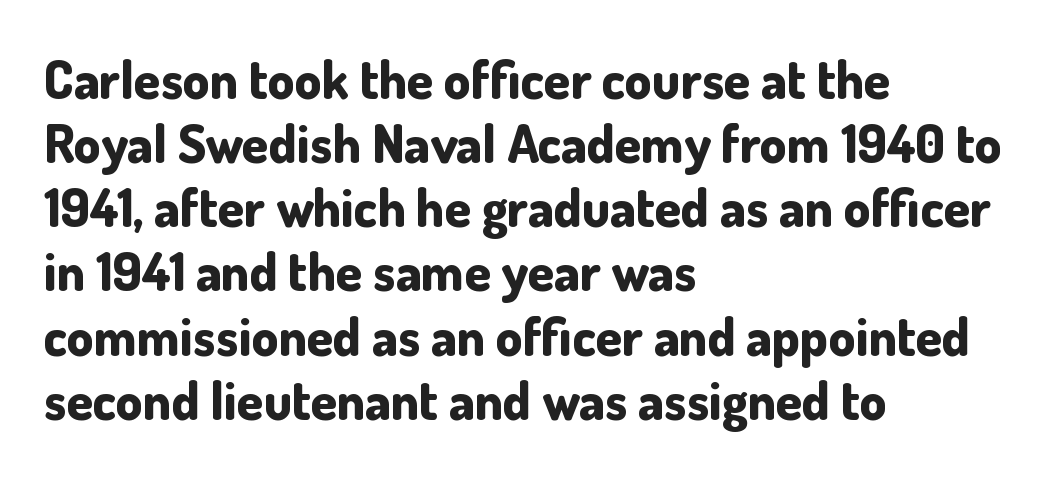
Between one letter and the next there's only the usual sliver of space. Every character sits straight up, as roman type does. The foot of each line stays bare and open. The rendering anchors every line to the left-hand side. Heavy, bold letterforms. Do the characters align in a grid? No, the font is proportional.
